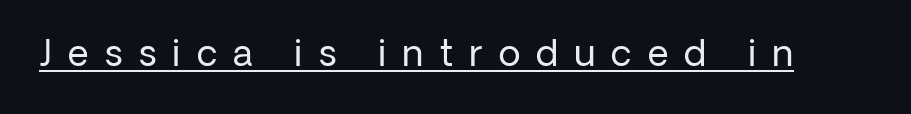
The image shows 36 px regular-weight sans-serif type, upright; set unusually wide letter spacing (+0.45 em), underlined; low stroke contrast and a medium x-height.
